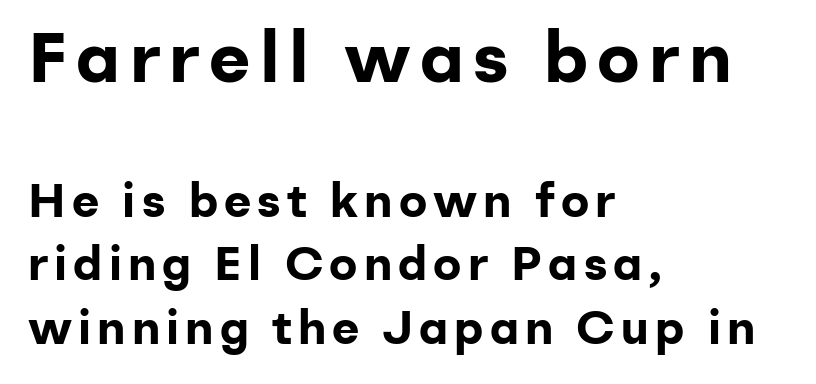
Q: Is the text bold? A: Yes.
Q: Is the text italic (slanted)? A: No, it is upright.
Q: Is the typeface a serif or a sans-serif typeface? A: Sans-serif.
Q: Is the text underlined? A: No.
Q: How is the paragraph aligned? A: Left-aligned.
Q: Is the spacing between lines tight, normal or loose? A: Normal.
Q: Which block of text is set in a larger size, the first (top) or the second (bottom)? A: The first (top) one.
Q: Width (condensed, normal, or wide)? A: Normal.
Q: Stroke contrast? A: Low.
Q: x-height? A: Medium.
Q: Monospaced? A: No.
